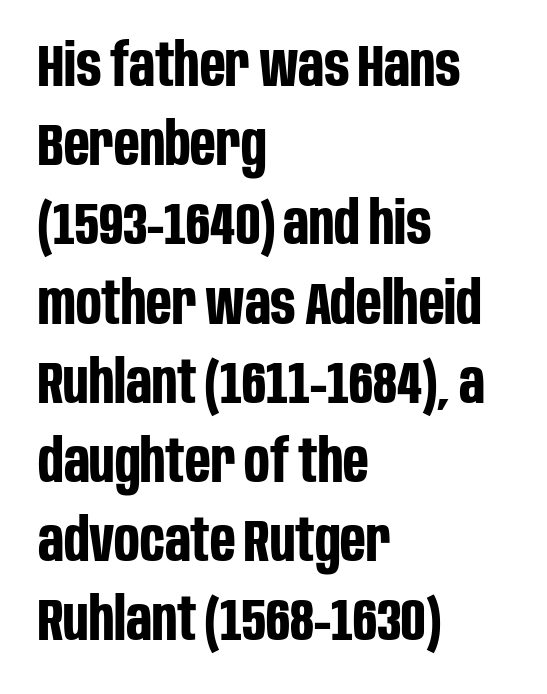
Q: Is the text bold? A: Yes.
Q: Is the text italic (slanted)? A: No, it is upright.
Q: Is the typeface a serif or a sans-serif typeface? A: Sans-serif.
Q: Is the text underlined? A: No.
Q: How is the paragraph aligned? A: Left-aligned.
Q: Is the spacing between letters normal or unusually wide? A: Normal.
Q: Is the spacing between lines tight, normal or loose? A: Normal.
Q: Width (condensed, normal, or wide)? A: Condensed.
Q: Stroke contrast? A: Low.
Q: x-height? A: Large.
Q: Monospaced? A: No.
